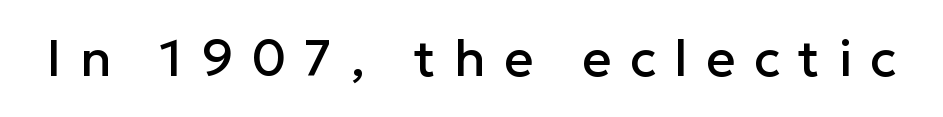
Q: Is the text italic (slanted)? A: No, it is upright.
Q: Is the typeface a serif or a sans-serif typeface? A: Sans-serif.
Q: Is the text underlined? A: No.
Q: Is the spacing between letters normal or unusually wide? A: Unusually wide.
Q: Width (condensed, normal, or wide)? A: Normal.
Q: Stroke contrast? A: Low.
Q: x-height? A: Medium.
Q: Monospaced? A: No.
